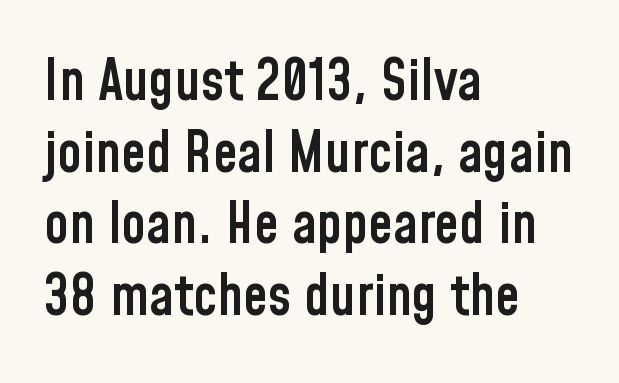
The image shows 56 px semibold, condensed sans-serif type, upright; set left-aligned, normal line spacing (1.28x), normal letter spacing, not underlined; low stroke contrast and a medium x-height.
